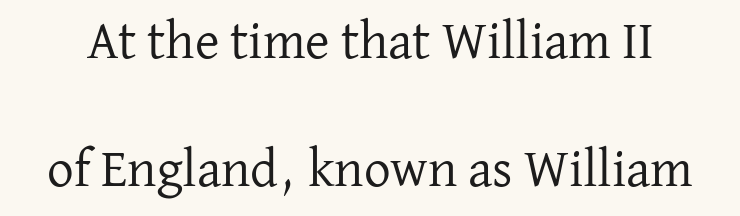
If you measured baseline to baseline, you'd find a long distance. It's the straight-up-and-down kind of type. The glyphs in this specimen are seriffed. Descenders hang freely into open space.
